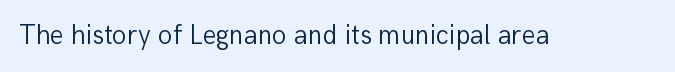
Q: Is the text bold? A: No.
Q: Is the text italic (slanted)? A: No, it is upright.
Q: Is the text underlined? A: No.
Q: Is the spacing between letters normal or unusually wide? A: Normal.
